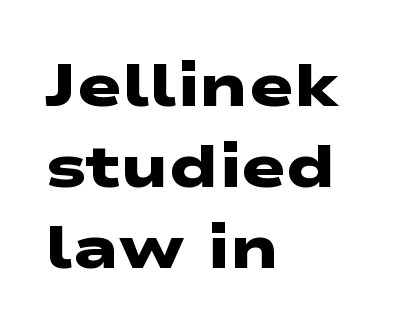
The image shows 60 px heavy, wide sans-serif type; set left-aligned, normal line spacing (1.35x), normal letter spacing, not underlined; low stroke contrast and a medium x-height.
